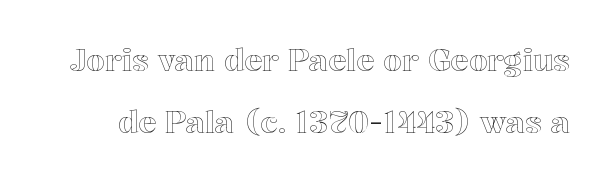
Q: Is the text italic (slanted)? A: No, it is upright.
Q: Is the text underlined? A: No.
Q: Is the spacing between letters normal or unusually wide? A: Normal.
Q: Is the spacing between lines tight, normal or loose? A: Loose.
Q: Width (condensed, normal, or wide)? A: Normal.
Q: x-height? A: Medium.
Q: Monospaced? A: No.
